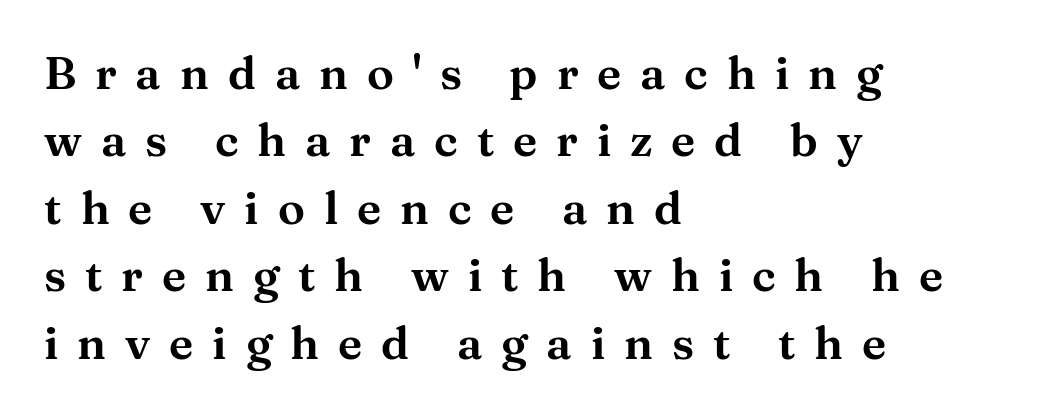
The letterforms stand isolated, each surrounded by extra space. In terms of leading, this rendering sits right in the middle. The letters stand upright; this is a roman face. The type family on display is of the serif kind. Decoration check: the copy has no underline. Note the varied advance widths — an 'i' is clearly narrower than an 'm'.
